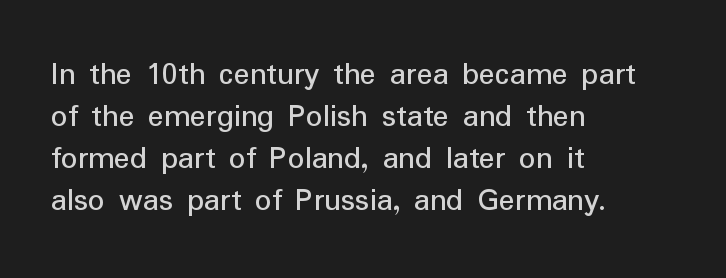
Q: Is the text bold? A: No.
Q: Is the text italic (slanted)? A: No, it is upright.
Q: Is the typeface a serif or a sans-serif typeface? A: Sans-serif.
Q: Is the text underlined? A: No.
Q: How is the paragraph aligned? A: Left-aligned.
Q: Is the spacing between letters normal or unusually wide? A: Normal.
Q: Is the spacing between lines tight, normal or loose? A: Normal.
Q: Width (condensed, normal, or wide)? A: Normal.
Q: Stroke contrast? A: Low.
Q: x-height? A: Medium.
Q: Monospaced? A: No.
